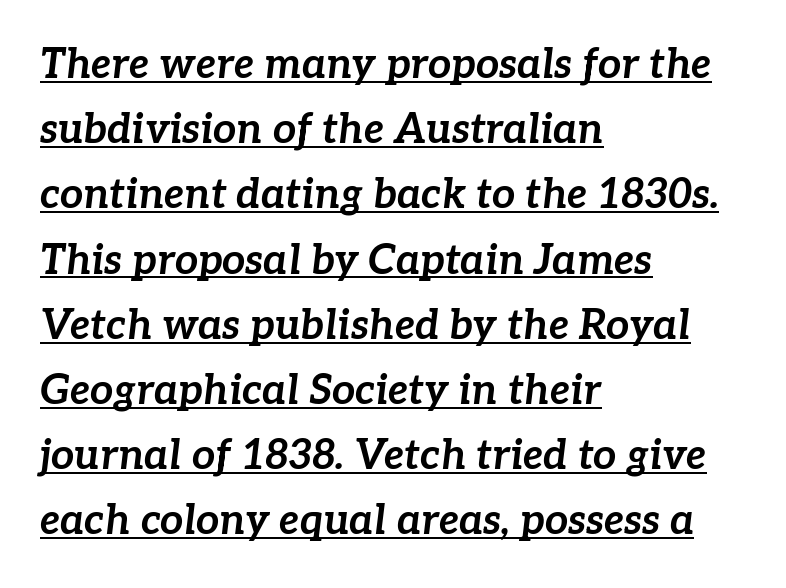
Decoration check: the copy is underlined. Rows of type keep a routine distance in the vertical direction. Looks like regular typesetting: each glyph gets only the width it needs. The letterforms sit shoulder to shoulder at normal distance. This sample uses an oblique cut, with every glyph tilted off the vertical. A student would call this left alignment; a typographer would say flush left, rag right.
